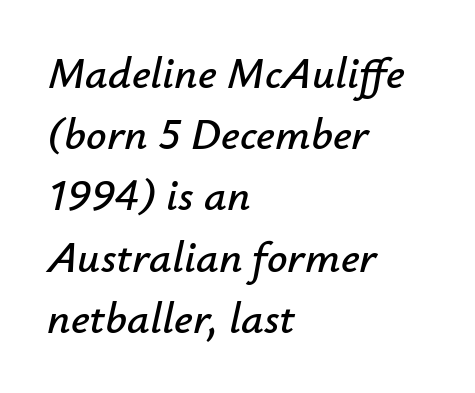
Would a proofreader flag this as italicized? Yes. Rows of type keep a routine distance in the vertical direction. Just letters on the line, the space beneath them empty. Each line starts at the same left margin while the right side varies.
